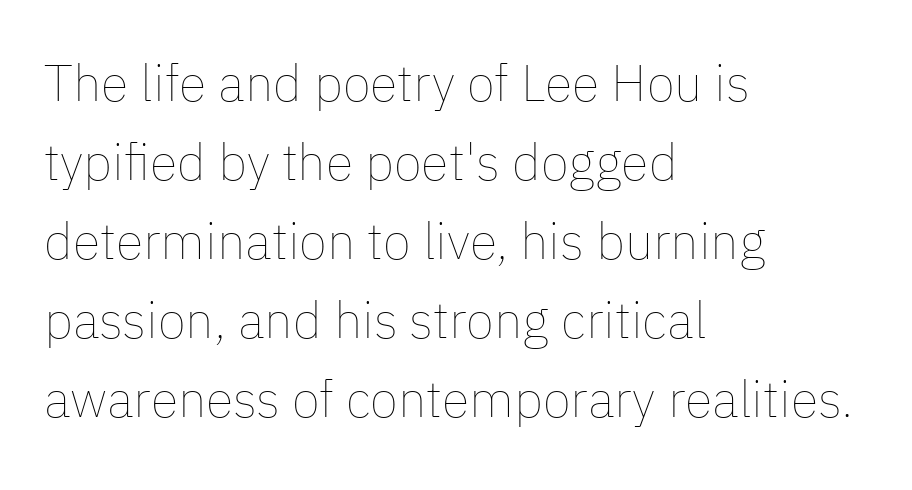
The image shows 51 px thin type, upright; set left-aligned, normal line spacing (1.55x), normal letter spacing, not underlined; low stroke contrast and a medium x-height.
